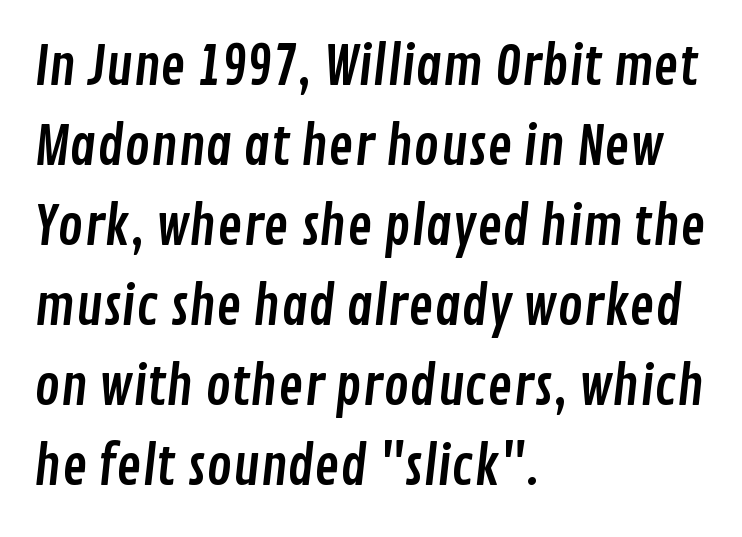
{"serif": "no", "width": "condensed", "stroke_contrast": "low", "x_height": "medium", "monospaced": "no", "underline": "no", "align": "left", "line_spacing": "normal", "line_spacing_ratio": 1.51, "letter_spacing": "normal", "letter_spacing_em": 0.0, "glyph_px": 53}
